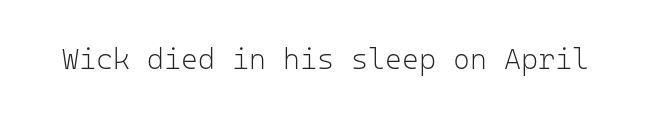
{"serif": "no", "italic": "no", "bold": "no", "weight": "light", "width": "normal", "stroke_contrast": "low", "x_height": "medium", "monospaced": "yes", "underline": "no", "letter_spacing": "normal", "letter_spacing_em": 0.0, "glyph_px": 29}
